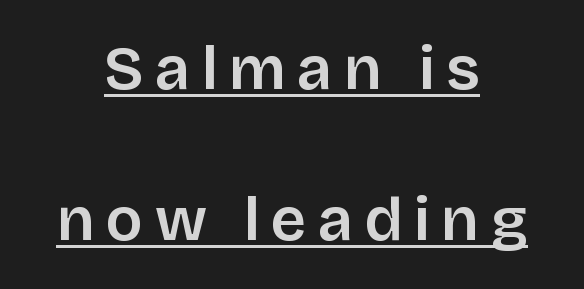
The image shows 62 px sans-serif type, upright; set centered, loose line spacing (2.44x), underlined; low stroke contrast and a large x-height.
